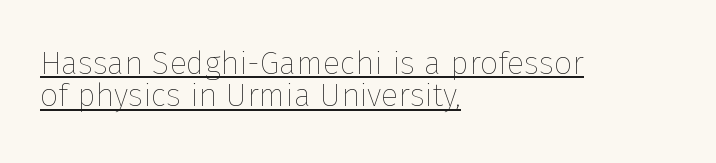
{"italic": "no", "bold": "no", "weight": "thin", "width": "normal", "stroke_contrast": "low", "x_height": "medium", "monospaced": "no", "underline": "yes", "align": "left", "line_spacing": "tight", "line_spacing_ratio": 1.01, "letter_spacing": "normal", "letter_spacing_em": 0.0, "glyph_px": 32}
